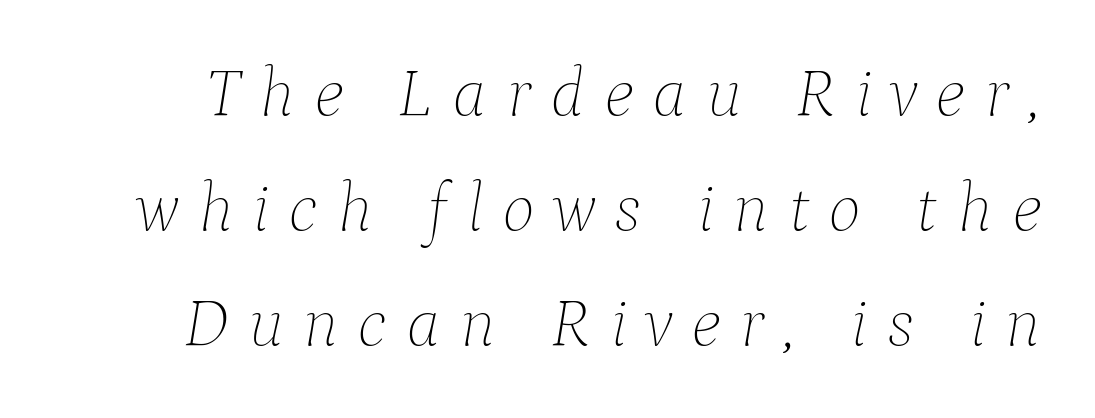
The image shows 70 px thin type, italic (leaning right); set normal line spacing (1.64x), unusually wide letter spacing (+0.27 em), not underlined; low stroke contrast and a medium x-height.
